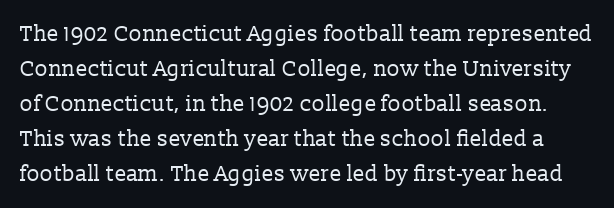
The image shows 22 px text type, upright; set normal line spacing (1.59x), normal letter spacing, not underlined.
